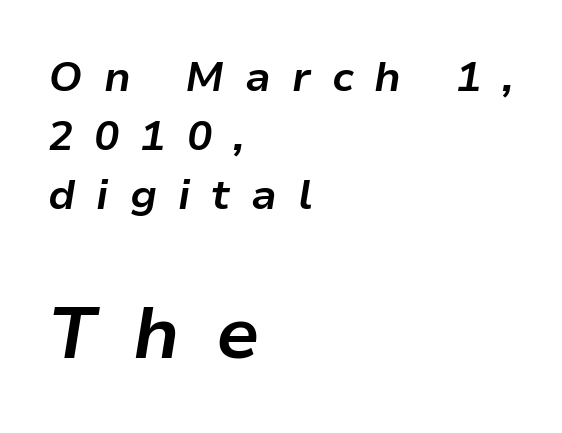
The image shows 73 px bold type, italic (leaning right); set left-aligned, normal line spacing (1.41x), unusually wide letter spacing (+0.5 em), not underlined; the second (bottom) block is 1.74x larger; low stroke contrast and a medium x-height.
